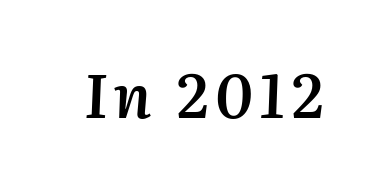
The image shows 60 px semibold type, italic (leaning right); set not underlined; medium stroke contrast and a medium x-height.
